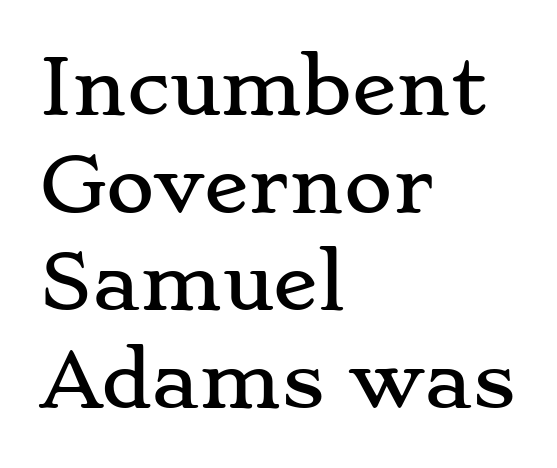
I'd call this a serif setting — the letters wear small feet. The leading is moderate, giving the passage an even texture. If you drew a ruler down the left edge, every line would touch it. Designer's note — italics off, roman on. Is the letter spacing exaggerated? No — it looks like the ordinary default.
